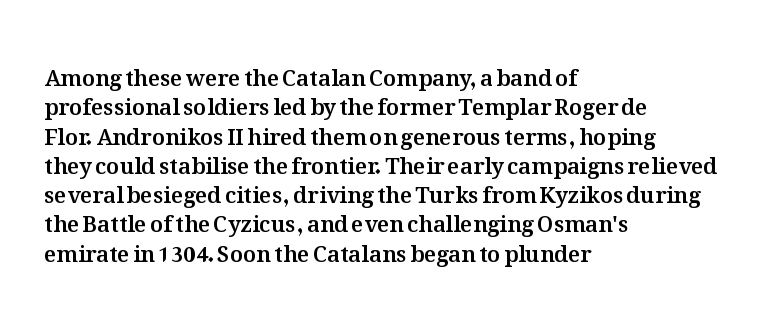
{"italic": "no", "underline": "no", "align": "left", "line_spacing": "normal", "line_spacing_ratio": 1.33, "letter_spacing": "normal", "letter_spacing_em": 0.0, "glyph_px": 22}
